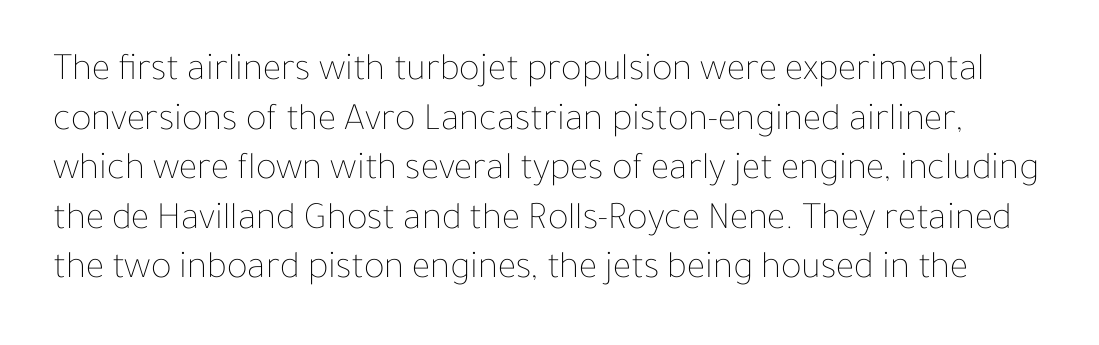
Leading: standard. Check under the words: just untouched page. This sample has the flowing, uneven cadence of proportional lettering. Students, note that the glyphs here touch the page at normal intervals. The axis of the letterforms is exactly vertical. The typesetting does not lean heavy: it is not bold.
